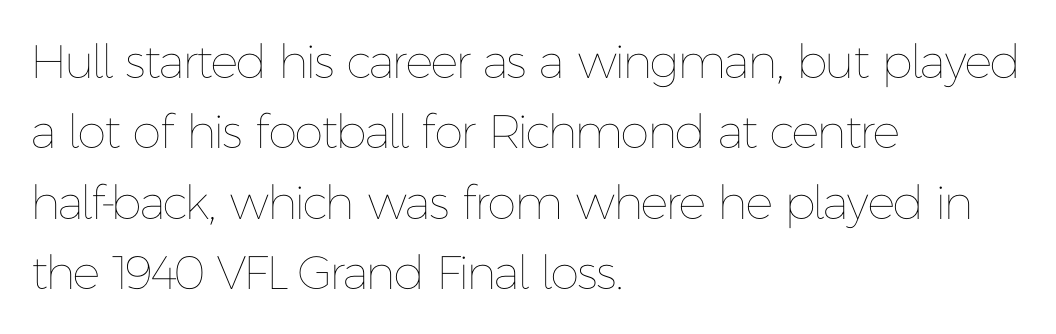
The image shows 47 px thin type, upright; set left-aligned, normal line spacing (1.5x), normal letter spacing, not underlined; low stroke contrast and a medium x-height.
